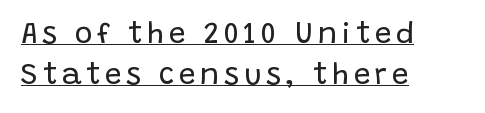
Q: Is the text bold? A: No.
Q: Is the text italic (slanted)? A: No, it is upright.
Q: Is the typeface a serif or a sans-serif typeface? A: Sans-serif.
Q: Is the text underlined? A: Yes.
Q: How is the paragraph aligned? A: Left-aligned.
Q: Is the spacing between lines tight, normal or loose? A: Normal.
Q: Width (condensed, normal, or wide)? A: Normal.
Q: Stroke contrast? A: Low.
Q: x-height? A: Large.
Q: Monospaced? A: No.
